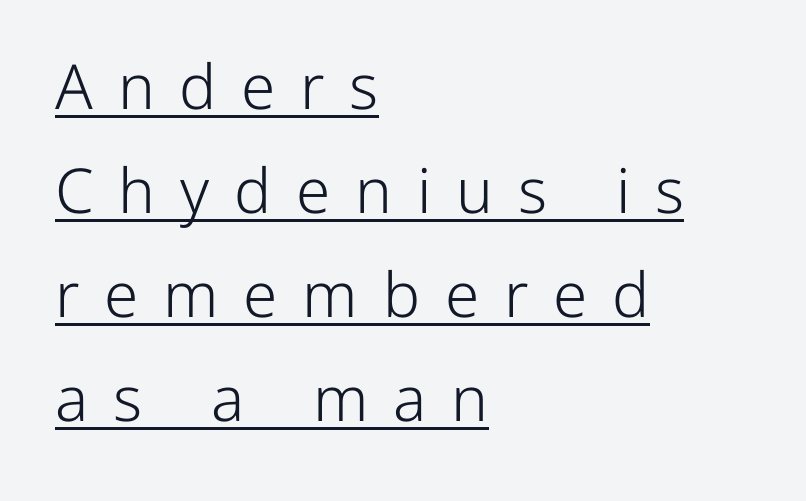
{"serif": "no", "italic": "no", "bold": "no", "weight": "light", "width": "normal", "stroke_contrast": "low", "x_height": "medium", "monospaced": "no", "underline": "yes", "align": "left", "line_spacing": "normal", "line_spacing_ratio": 1.68, "letter_spacing": "wide", "letter_spacing_em": 0.4, "glyph_px": 62}
